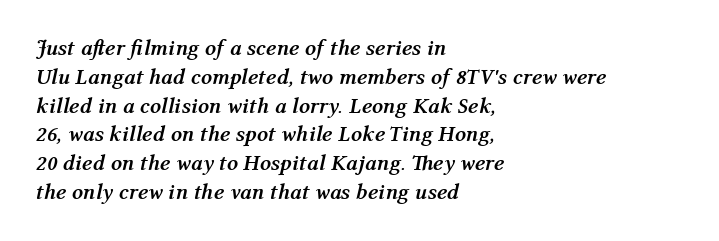
The image shows 22 px bold type, italic (leaning right); set left-aligned, normal line spacing (1.31x), normal letter spacing, not underlined.
